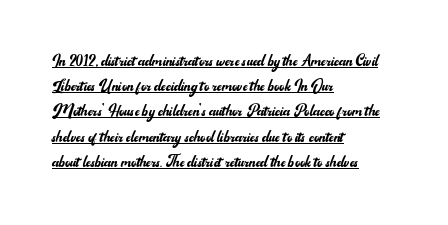
Glance below the letters and you will spot a drawn line. The tracking reads as untouched default to a designer's eye. Is the stroke heavy? The answer is a plain regular-or-lighter.
